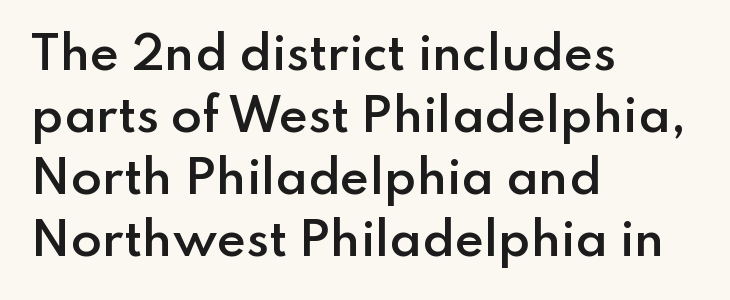
The image shows 45 px semibold sans-serif type, upright; set left-aligned, normal line spacing (1.38x), normal letter spacing, not underlined; low stroke contrast and a small x-height.
